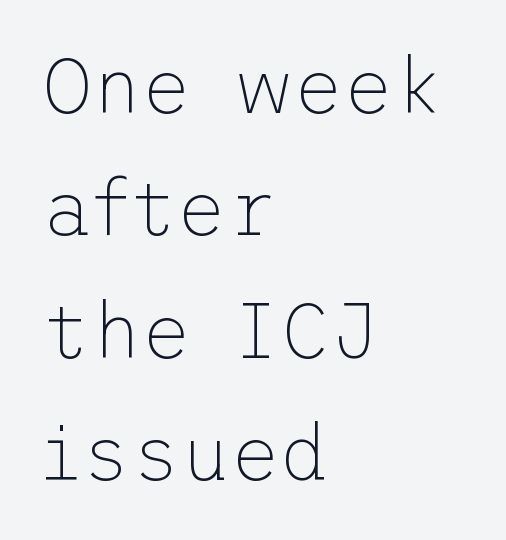
Are there feet on the stems? There aren't — it's a sans. Compared with a centered layout, this one pins lines to the left instead. The letterforms sit at book weight or below. Vertical strokes here are truly vertical. How are the letters spaced? Ordinarily, with no added tracking. In terms of leading, this rendering sits right in the middle.
